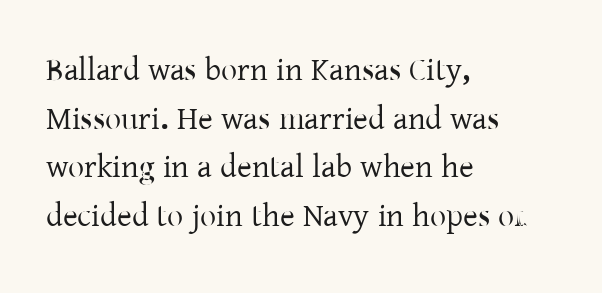
The image shows 32 px serif type, upright; set left-aligned, normal line spacing (1.52x), normal letter spacing, not underlined; low stroke contrast and a medium x-height.
